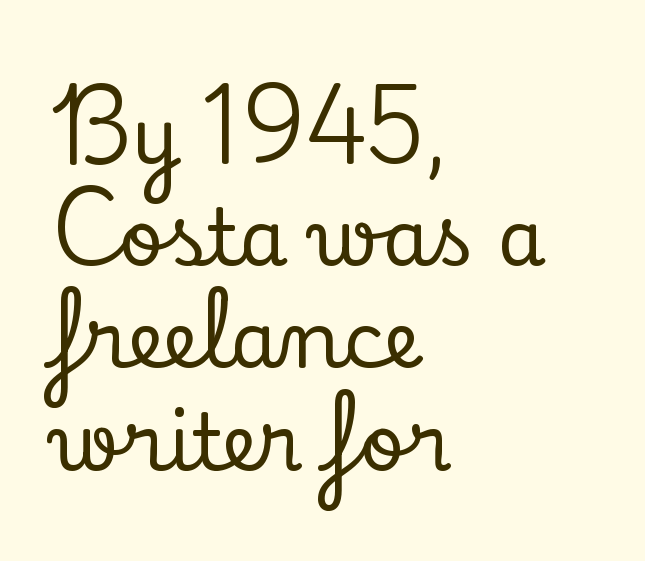
{"serif": "yes", "italic": "no", "width": "normal", "stroke_contrast": "low", "x_height": "small", "monospaced": "no", "underline": "no", "align": "left", "line_spacing": "normal", "line_spacing_ratio": 1.31, "letter_spacing": "normal", "letter_spacing_em": 0.0, "glyph_px": 78}
